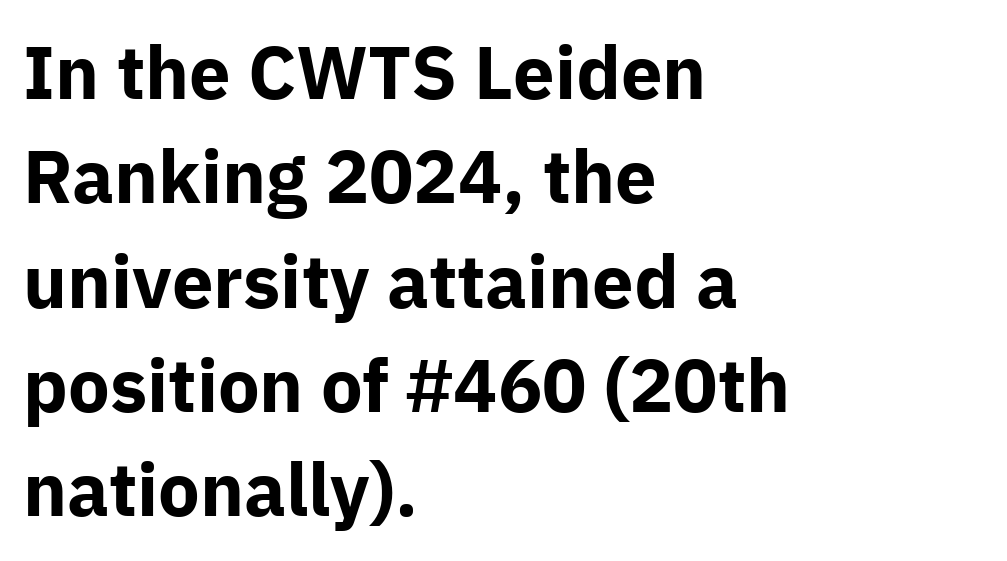
{"serif": "no", "italic": "no", "bold": "yes", "weight": "bold", "width": "normal", "stroke_contrast": "low", "x_height": "medium", "monospaced": "no", "underline": "no", "align": "left", "line_spacing": "normal", "line_spacing_ratio": 1.41, "letter_spacing": "normal", "letter_spacing_em": 0.0, "glyph_px": 74}
